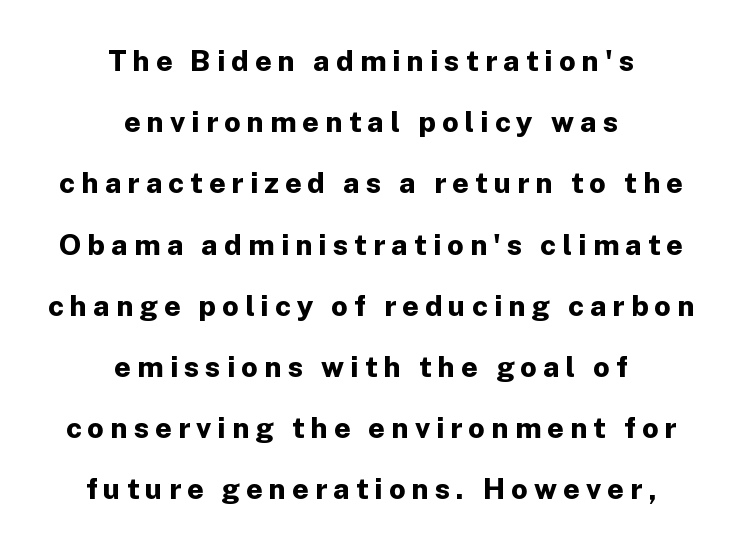
The letters advance in unequal steps, a hallmark of proportional type. Glance below the letters and you will spot only blank space. This sample is center-justified, so both line endings float freely. The block of text is sparse from top to bottom, with ample space between rows.
